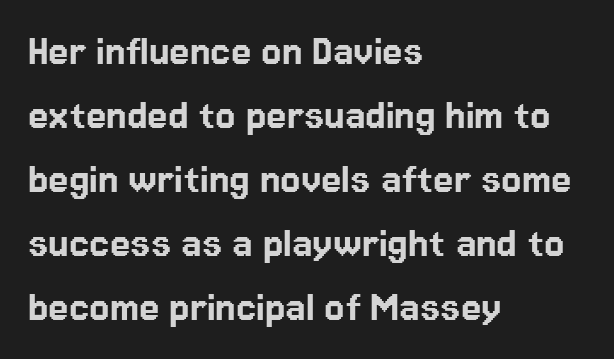
{"serif": "no", "italic": "no", "width": "normal", "stroke_contrast": "low", "x_height": "medium", "monospaced": "no", "underline": "no", "align": "left", "line_spacing": "normal", "line_spacing_ratio": 1.39, "letter_spacing": "normal", "letter_spacing_em": 0.0, "glyph_px": 46}
